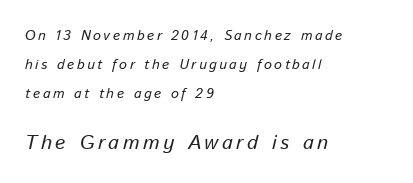
Does the lettering tilt? It does — this is italic. The designer dialed line spacing up above the default. All the whitespace from short lines collects on the right. The designer gave the closing block more size than the opening block. No word sits above an underline.
